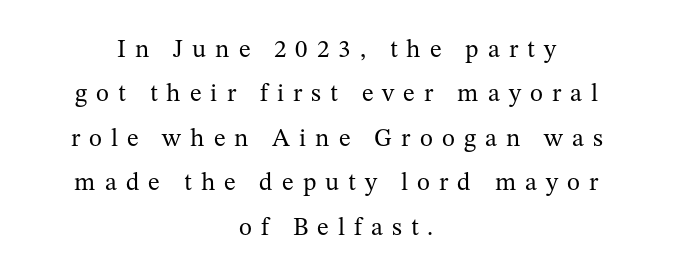
The tracking reads as deliberately expanded to a designer's eye. Reading down the block, each line starts at a different indent, mirrored at its end. The font sits on the lighter half of the weight spectrum, regular included. Decoration check: the copy has no underline. Style check: upright.
